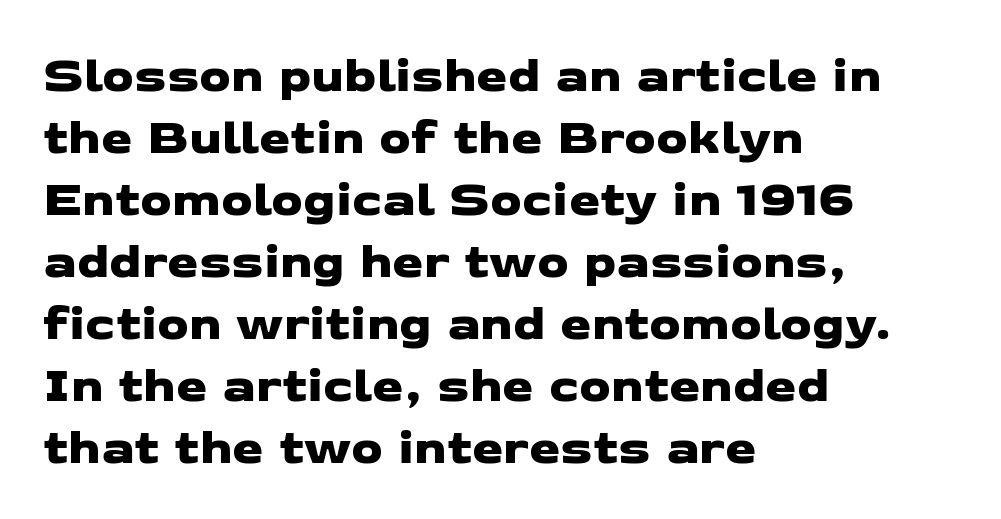
Q: Is the typeface a serif or a sans-serif typeface? A: Sans-serif.
Q: Is the text underlined? A: No.
Q: How is the paragraph aligned? A: Left-aligned.
Q: Is the spacing between letters normal or unusually wide? A: Normal.
Q: Width (condensed, normal, or wide)? A: Wide.
Q: Stroke contrast? A: Low.
Q: x-height? A: Medium.
Q: Monospaced? A: No.
